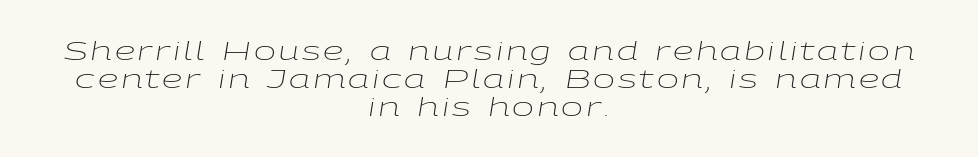
Q: Is the text bold? A: No.
Q: Is the text italic (slanted)? A: Yes, it leans right by about 9 degrees.
Q: Is the text underlined? A: No.
Q: How is the paragraph aligned? A: Centered.
Q: Is the spacing between lines tight, normal or loose? A: Tight.
